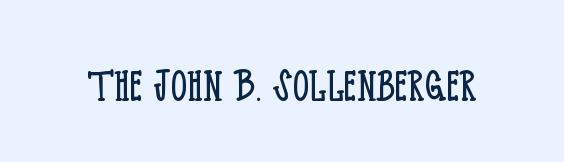
The image shows 50 px light, condensed serif type, upright; set normal letter spacing, not underlined; low stroke contrast and a large x-height.
